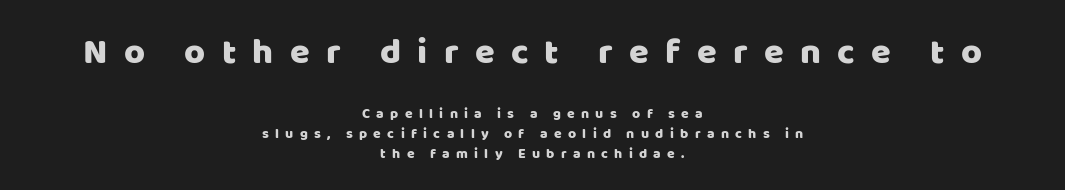
Q: Is the text italic (slanted)? A: No, it is upright.
Q: Is the typeface a serif or a sans-serif typeface? A: Sans-serif.
Q: Is the text underlined? A: No.
Q: How is the paragraph aligned? A: Centered.
Q: Is the spacing between letters normal or unusually wide? A: Unusually wide.
Q: Is the spacing between lines tight, normal or loose? A: Normal.
Q: Which block of text is set in a larger size, the first (top) or the second (bottom)? A: The first (top) one.
Q: Width (condensed, normal, or wide)? A: Normal.
Q: Stroke contrast? A: Low.
Q: x-height? A: Large.
Q: Monospaced? A: No.
